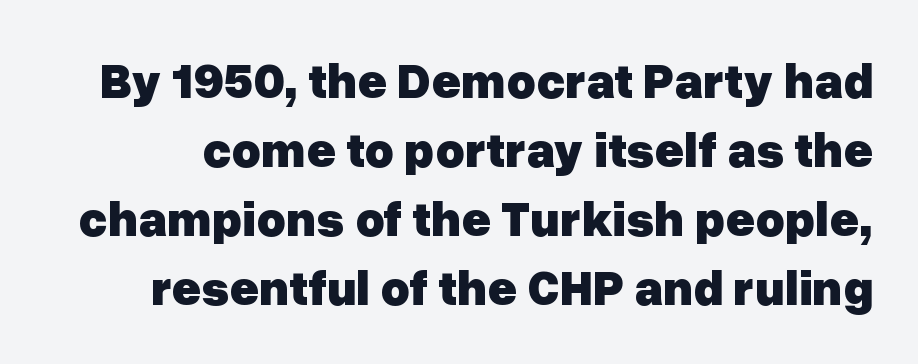
Regarding serifs, this sample does without them. Is this a fixed-width face? No — the glyphs have proportional, varying widths. Every character sits straight up, as roman type does. Standard letterfit; no display-style spreading of the glyphs.
